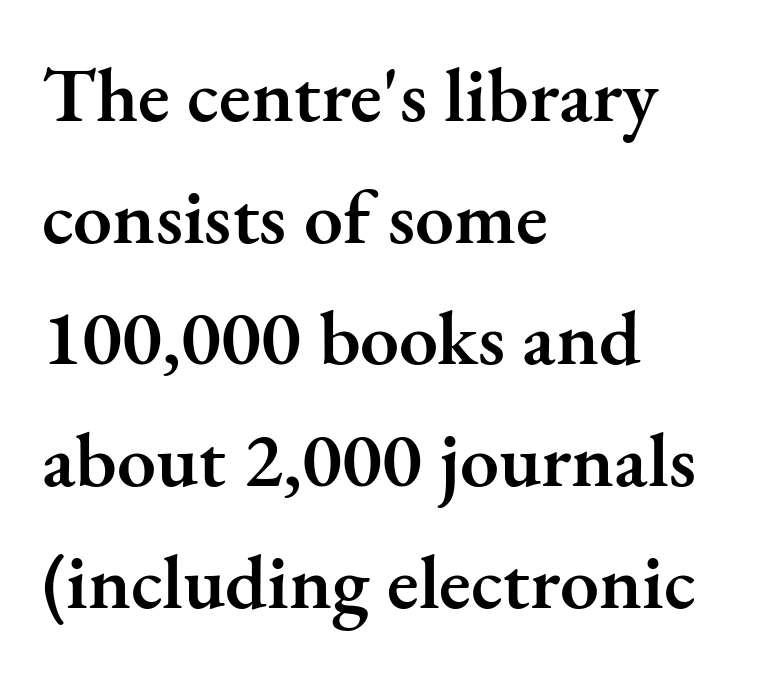
The image shows 78 px semibold serif type, upright; set left-aligned, normal line spacing (1.56x), normal letter spacing, not underlined; medium stroke contrast and a small x-height.
